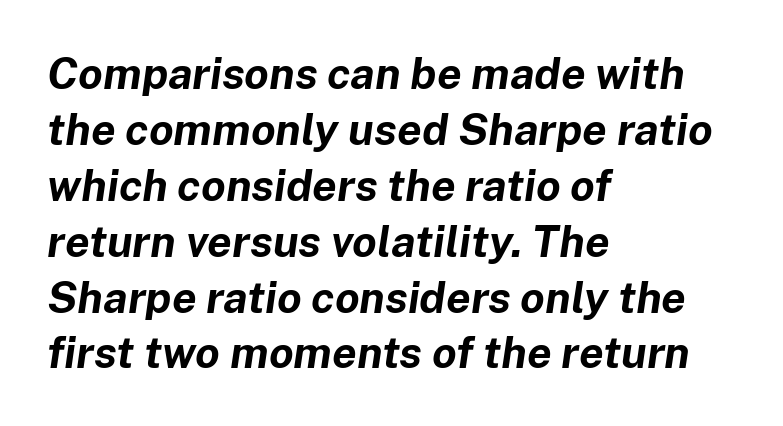
The image shows 44 px bold type, italic (leaning right); set left-aligned, normal line spacing (1.27x), normal letter spacing, not underlined; low stroke contrast and a medium x-height.
